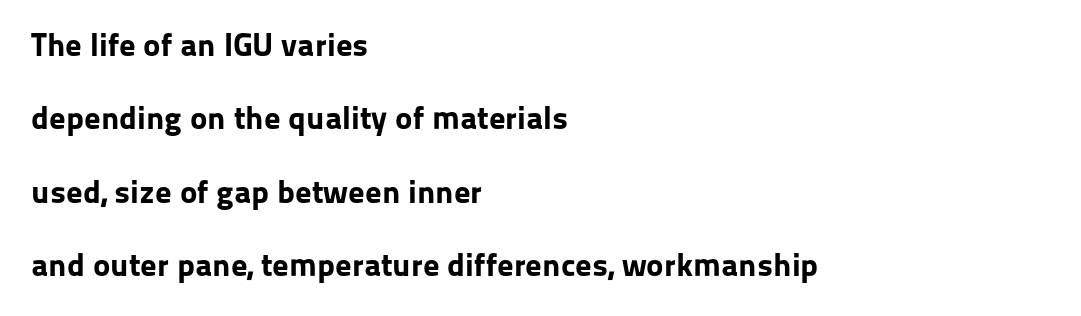
The image shows 33 px bold sans-serif type, upright; set left-aligned, loose line spacing (2.22x), normal letter spacing, not underlined; low stroke contrast and a medium x-height.
